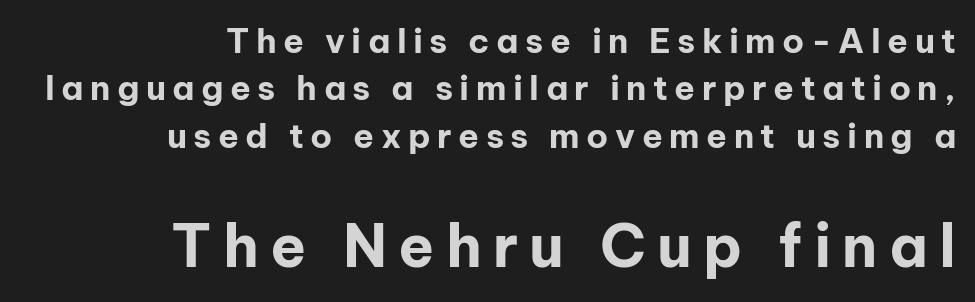
{"serif": "no", "italic": "no", "bold": "yes", "weight": "bold", "width": "normal", "stroke_contrast": "low", "x_height": "medium", "monospaced": "no", "underline": "no", "align": "right", "line_spacing": "normal", "line_spacing_ratio": 1.39, "larger_block": "second", "size_ratio": 1.74, "glyph_px": 59}
